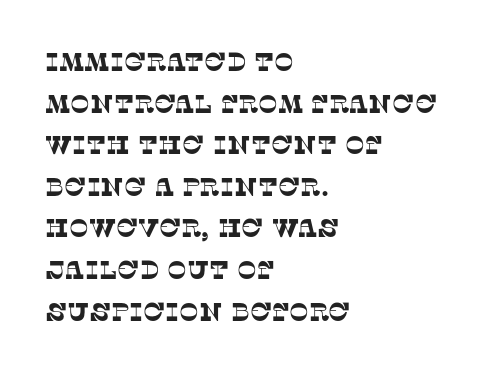
{"underline": "no", "align": "left", "line_spacing": "normal", "line_spacing_ratio": 1.6, "letter_spacing": "normal", "letter_spacing_em": 0.0, "glyph_px": 26}
